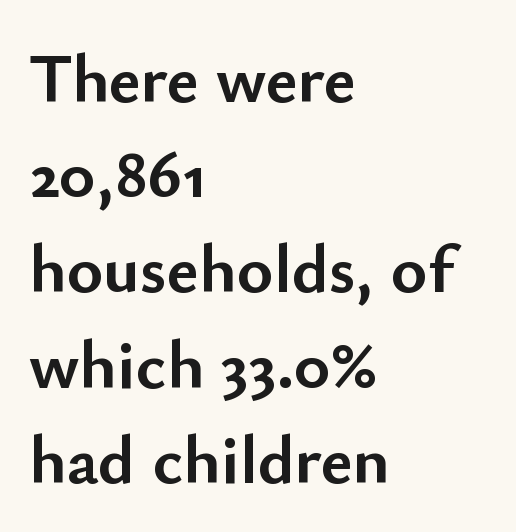
The image shows 69 px semibold sans-serif type, upright; set left-aligned, normal line spacing (1.38x), normal letter spacing, not underlined; low stroke contrast and a small x-height.
